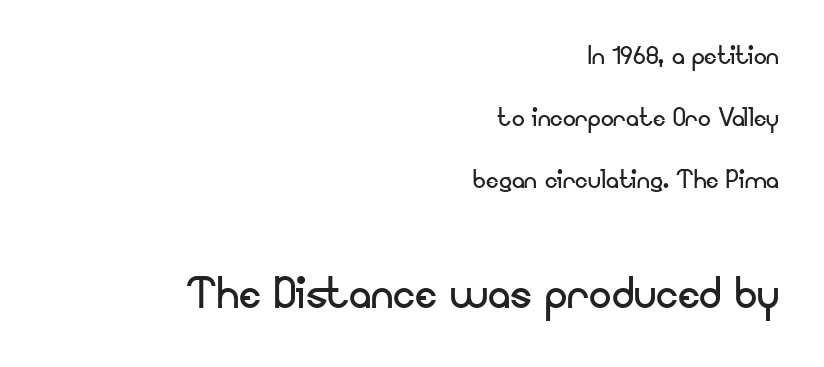
Q: Is the text bold? A: No.
Q: Is the text italic (slanted)? A: No, it is upright.
Q: Is the typeface a serif or a sans-serif typeface? A: Sans-serif.
Q: Is the text underlined? A: No.
Q: How is the paragraph aligned? A: Right-aligned.
Q: Is the spacing between letters normal or unusually wide? A: Normal.
Q: Is the spacing between lines tight, normal or loose? A: Loose.
Q: Which block of text is set in a larger size, the first (top) or the second (bottom)? A: The second (bottom) one.
Q: Width (condensed, normal, or wide)? A: Normal.
Q: Stroke contrast? A: Low.
Q: x-height? A: Small.
Q: Monospaced? A: No.
